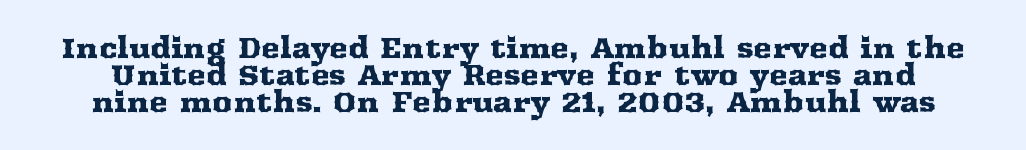
The image shows 28 px wide serif type, upright; set tight line spacing (0.96x), normal letter spacing, not underlined; medium stroke contrast and a medium x-height.
